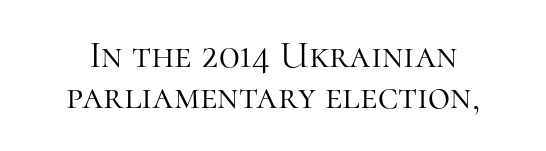
{"serif": "yes", "italic": "no", "bold": "no", "weight": "light", "width": "normal", "stroke_contrast": "high", "x_height": "medium", "monospaced": "no", "underline": "no", "line_spacing": "tight", "line_spacing_ratio": 1.08, "letter_spacing": "normal", "letter_spacing_em": 0.0, "glyph_px": 38}
